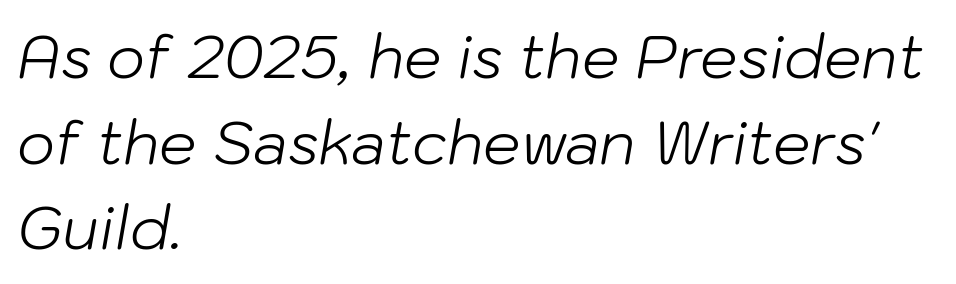
{"italic": "yes", "lean": "right", "slant_degrees": 10, "bold": "no", "weight": "light", "width": "normal", "stroke_contrast": "low", "x_height": "medium", "monospaced": "no", "underline": "no", "align": "left", "line_spacing": "normal", "line_spacing_ratio": 1.45, "letter_spacing": "normal", "letter_spacing_em": 0.0, "glyph_px": 59}
